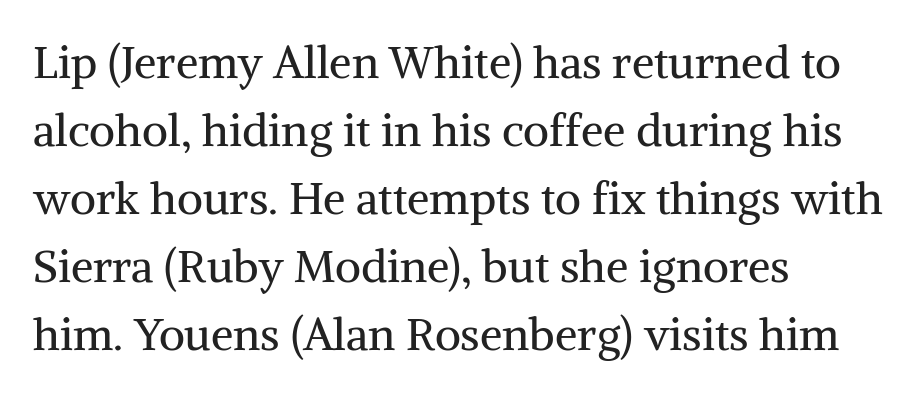
Q: Is the text bold? A: No.
Q: Is the text italic (slanted)? A: No, it is upright.
Q: Is the typeface a serif or a sans-serif typeface? A: Serif.
Q: Is the text underlined? A: No.
Q: How is the paragraph aligned? A: Left-aligned.
Q: Is the spacing between letters normal or unusually wide? A: Normal.
Q: Is the spacing between lines tight, normal or loose? A: Normal.
Q: Width (condensed, normal, or wide)? A: Normal.
Q: Stroke contrast? A: Medium.
Q: x-height? A: Medium.
Q: Monospaced? A: No.
